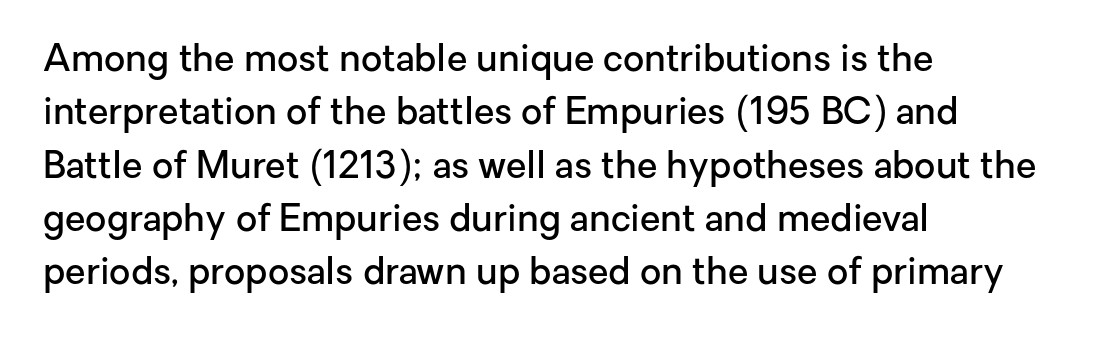
{"serif": "no", "italic": "no", "bold": "semi", "weight": "semibold", "width": "normal", "stroke_contrast": "low", "x_height": "medium", "monospaced": "no", "underline": "no", "align": "left", "line_spacing": "normal", "line_spacing_ratio": 1.44, "letter_spacing": "normal", "letter_spacing_em": 0.0, "glyph_px": 37}
